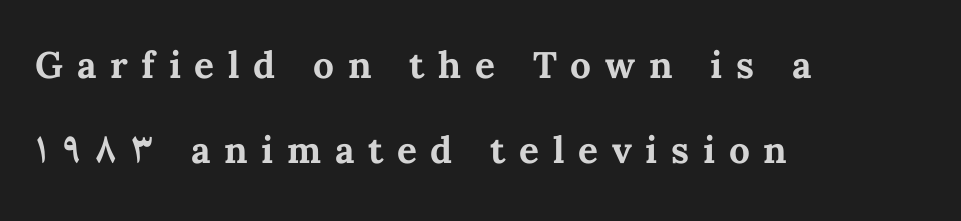
In terms of posture, this sample is upright. Stroke thickness is high; the sample reads as a true bold. The gap between lines stays unmarked. This sample trades compactness for vertical openness between lines. Letter spacing: wide.
